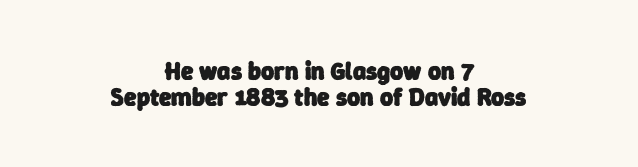
The image shows 25 px bold type; set centered, tight line spacing (1.06x), normal letter spacing, not underlined.
